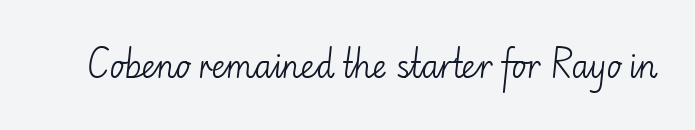
{"serif": "no", "bold": "no", "weight": "light", "width": "normal", "stroke_contrast": "low", "x_height": "small", "monospaced": "no", "underline": "no", "letter_spacing": "normal", "letter_spacing_em": 0.0, "glyph_px": 31}
